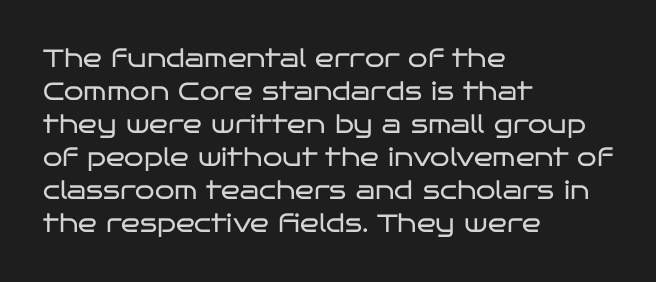
The setting favours the left margin, as ordinary paragraphs usually do. The letters stand upright; this is a roman face. Does the leading feel generous? No, just average. The passage shown has conventional tracking throughout. Each stroke keeps to a modest, everyday thickness or less.
